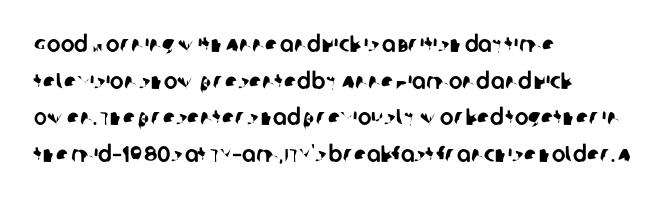
{"underline": "no", "align": "left", "line_spacing": "normal", "line_spacing_ratio": 1.59, "letter_spacing": "normal", "letter_spacing_em": 0.0, "glyph_px": 23}
